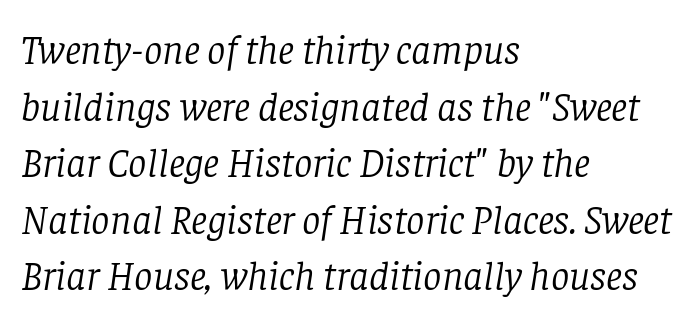
{"serif": "yes", "italic": "yes", "lean": "right", "slant_degrees": 8, "bold": "no", "weight": "light", "width": "normal", "stroke_contrast": "low", "x_height": "large", "monospaced": "no", "underline": "no", "align": "left", "line_spacing": "normal", "line_spacing_ratio": 1.38, "letter_spacing": "normal", "letter_spacing_em": 0.0, "glyph_px": 41}
